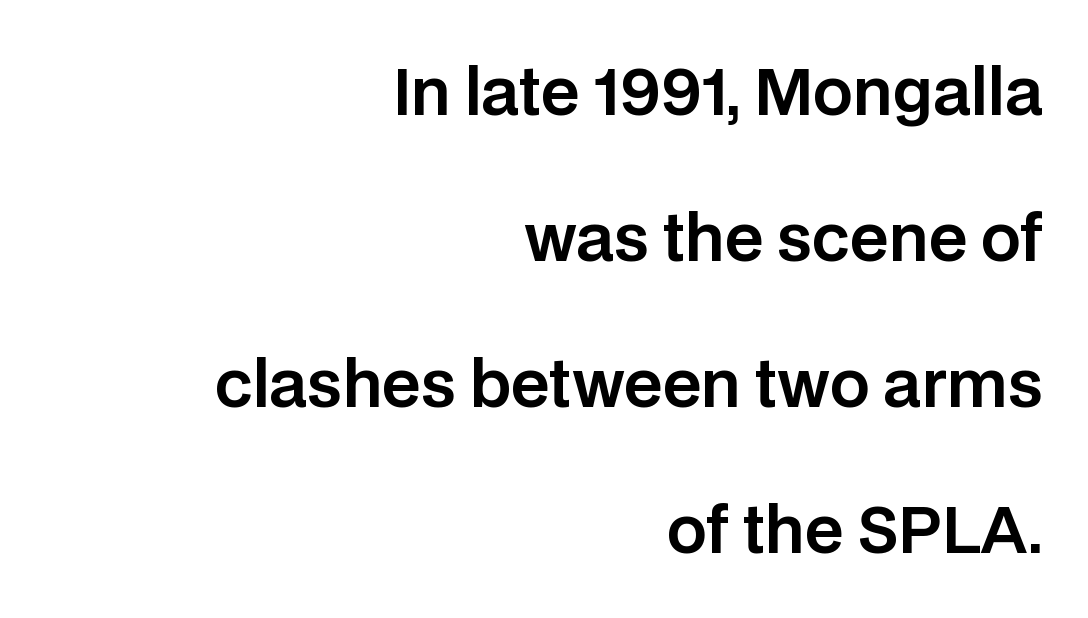
Whoever set this chose breathing room over compactness in the vertical rhythm. Glyph-to-glyph distance matches everyday printed text. Posture: upright roman. You can tell from the bare stems that sans-serif type was used.
